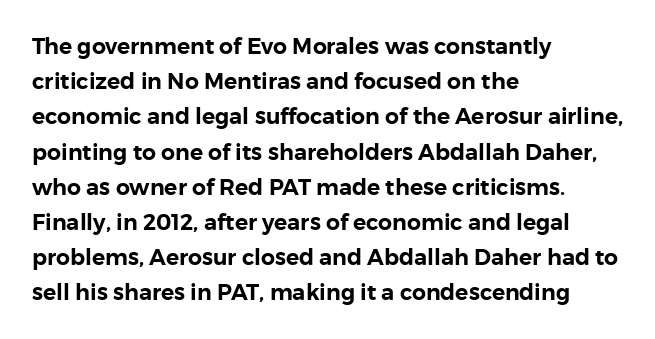
Q: Is the text italic (slanted)? A: No, it is upright.
Q: Is the text underlined? A: No.
Q: How is the paragraph aligned? A: Left-aligned.
Q: Is the spacing between letters normal or unusually wide? A: Normal.
Q: Is the spacing between lines tight, normal or loose? A: Normal.
